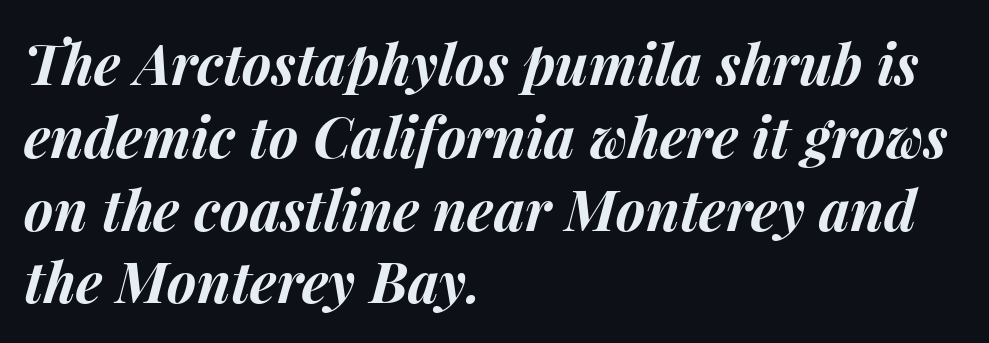
The image shows 56 px bold type, italic (leaning right); set left-aligned, normal line spacing (1.3x), normal letter spacing, not underlined; medium stroke contrast and a medium x-height.
